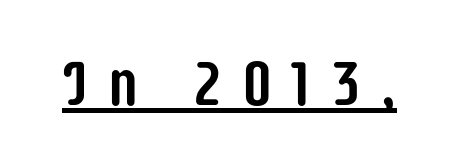
Q: Is the text italic (slanted)? A: No, it is upright.
Q: Is the typeface a serif or a sans-serif typeface? A: Sans-serif.
Q: Is the text underlined? A: Yes.
Q: Is the spacing between letters normal or unusually wide? A: Unusually wide.
Q: Width (condensed, normal, or wide)? A: Condensed.
Q: Stroke contrast? A: Low.
Q: x-height? A: Large.
Q: Monospaced? A: No.
